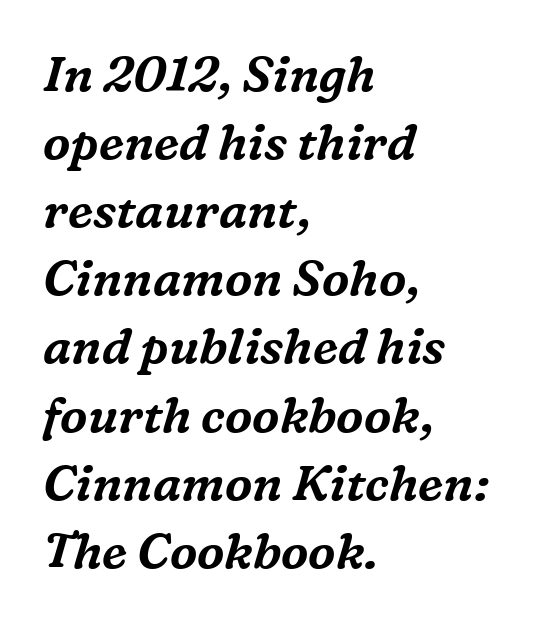
The image shows 49 px serif type, italic (leaning right); set left-aligned, normal line spacing (1.39x), normal letter spacing, not underlined; medium stroke contrast and a medium x-height.
